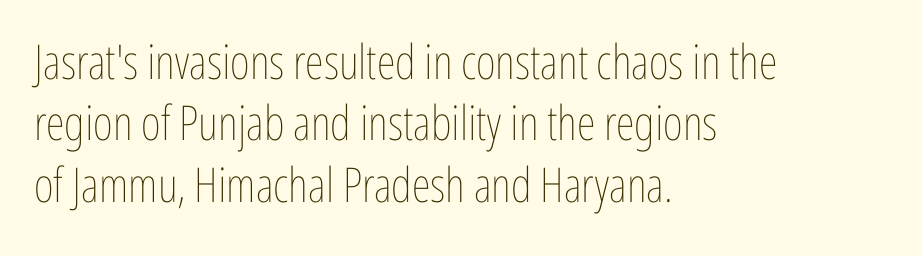
The area under the type is left untouched. Compared with a typical body face, this is equally light or lighter still. The horizontal fit of the characters is conventional and even. Varying glyph widths throughout — classic text-font behaviour. Reading down the column, the eye jumps a familiar distance to each next line.
